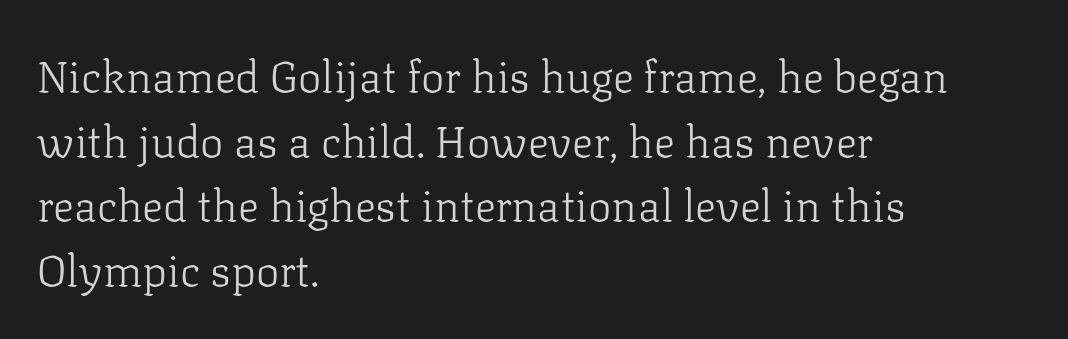
{"serif": "yes", "italic": "no", "bold": "no", "weight": "light", "width": "normal", "stroke_contrast": "low", "x_height": "medium", "monospaced": "no", "underline": "no", "align": "left", "line_spacing": "normal", "line_spacing_ratio": 1.47, "letter_spacing": "normal", "letter_spacing_em": 0.0, "glyph_px": 44}
